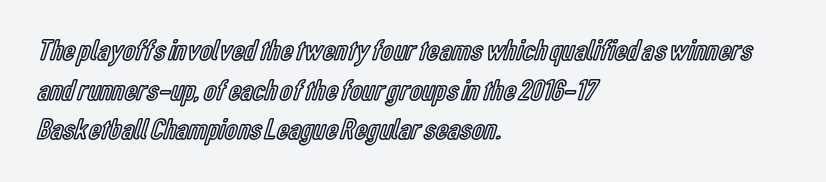
Q: Is the text italic (slanted)? A: Yes.
Q: Is the text underlined? A: No.
Q: How is the paragraph aligned? A: Left-aligned.
Q: Is the spacing between letters normal or unusually wide? A: Normal.
Q: Is the spacing between lines tight, normal or loose? A: Normal.
Q: Width (condensed, normal, or wide)? A: Condensed.
Q: x-height? A: Medium.
Q: Monospaced? A: No.
